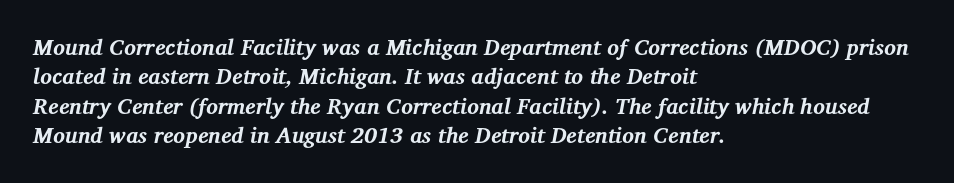
When letters slant like this, we call the style italic. Horizontal alignment here is leftward, the default for most running prose. The typesetting leans heavy: a genuine bold. The space between consecutive lines is moderate.
